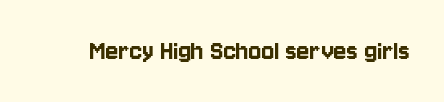
Q: Is the text italic (slanted)? A: No, it is upright.
Q: Is the typeface a serif or a sans-serif typeface? A: Sans-serif.
Q: Is the text underlined? A: No.
Q: Is the spacing between letters normal or unusually wide? A: Normal.
Q: Width (condensed, normal, or wide)? A: Condensed.
Q: Stroke contrast? A: Low.
Q: x-height? A: Large.
Q: Monospaced? A: No.
